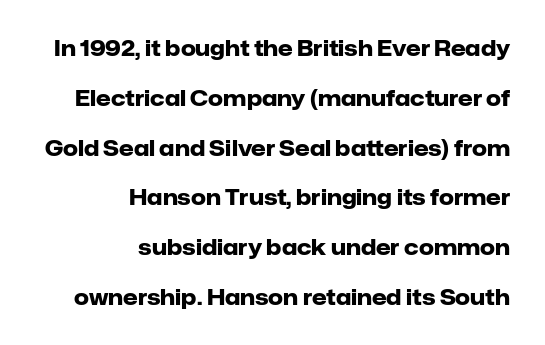
{"italic": "no", "bold": "yes", "underline": "no", "align": "right", "line_spacing": "loose", "line_spacing_ratio": 2.37, "letter_spacing": "normal", "letter_spacing_em": 0.0, "glyph_px": 21}
